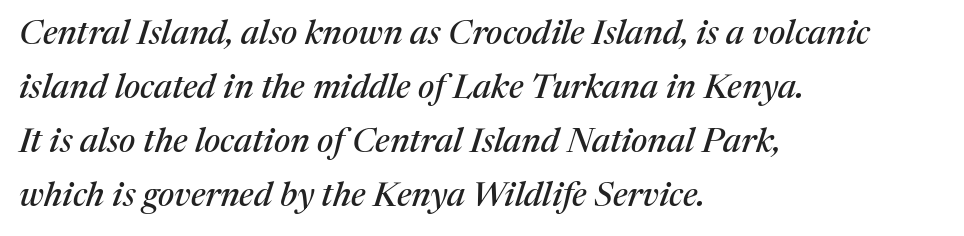
The image shows 34 px serif type, italic (leaning right); set left-aligned, normal line spacing (1.59x), normal letter spacing, not underlined; medium stroke contrast and a medium x-height.
